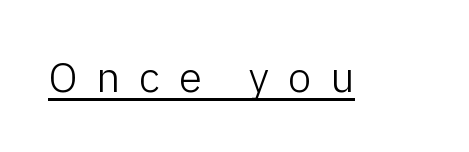
{"serif": "no", "italic": "no", "bold": "no", "weight": "light", "width": "normal", "stroke_contrast": "low", "x_height": "medium", "monospaced": "no", "underline": "yes", "letter_spacing": "wide", "letter_spacing_em": 0.45, "glyph_px": 42}
